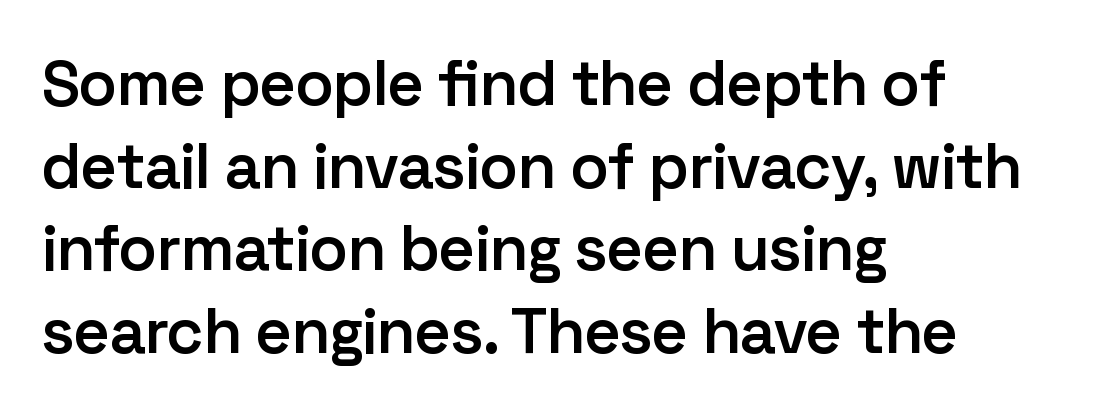
Q: Is the text bold? A: Semi-bold.
Q: Is the text italic (slanted)? A: No, it is upright.
Q: Is the typeface a serif or a sans-serif typeface? A: Sans-serif.
Q: Is the text underlined? A: No.
Q: How is the paragraph aligned? A: Left-aligned.
Q: Is the spacing between letters normal or unusually wide? A: Normal.
Q: Is the spacing between lines tight, normal or loose? A: Normal.
Q: Width (condensed, normal, or wide)? A: Normal.
Q: Stroke contrast? A: Low.
Q: x-height? A: Medium.
Q: Monospaced? A: No.
